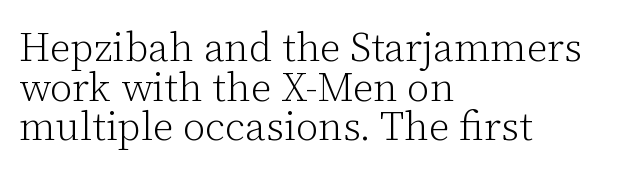
In terms of posture, this sample is upright. Is the letter spacing exaggerated? No — it looks like the ordinary default. This sample has the flowing, uneven cadence of proportional lettering. Old-style or modern, the face here clearly has serifs. Any mark beneath the type? The region is blank.
